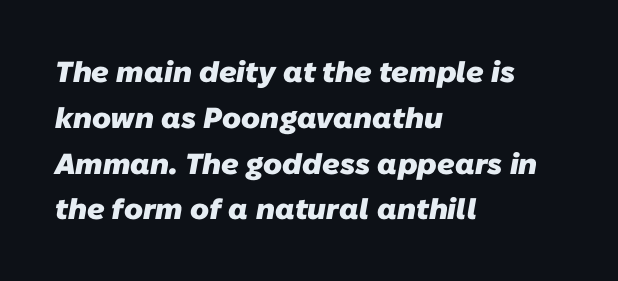
{"serif": "no", "bold": "yes", "weight": "heavy", "width": "normal", "stroke_contrast": "low", "x_height": "medium", "monospaced": "no", "underline": "no", "align": "left", "line_spacing": "normal", "line_spacing_ratio": 1.58, "letter_spacing": "normal", "letter_spacing_em": 0.0, "glyph_px": 29}
